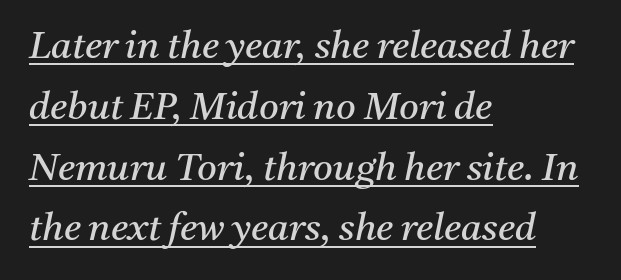
{"serif": "yes", "italic": "yes", "lean": "right", "slant_degrees": 11, "bold": "no", "weight": "regular", "width": "normal", "stroke_contrast": "medium", "x_height": "medium", "monospaced": "no", "underline": "yes", "align": "left", "line_spacing": "normal", "line_spacing_ratio": 1.6, "letter_spacing": "normal", "letter_spacing_em": 0.0, "glyph_px": 38}
